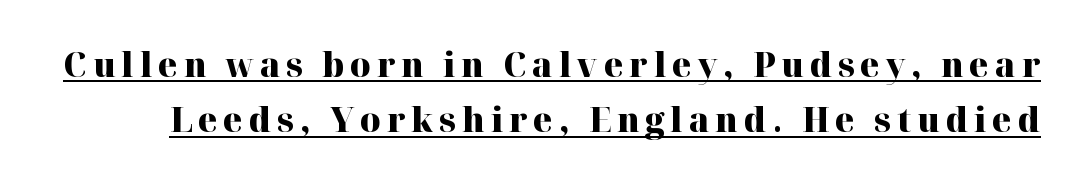
Q: Is the text bold? A: Yes.
Q: Is the text italic (slanted)? A: No, it is upright.
Q: Is the typeface a serif or a sans-serif typeface? A: Serif.
Q: Is the text underlined? A: Yes.
Q: Is the spacing between lines tight, normal or loose? A: Normal.
Q: Width (condensed, normal, or wide)? A: Normal.
Q: Stroke contrast? A: High.
Q: x-height? A: Medium.
Q: Monospaced? A: No.
